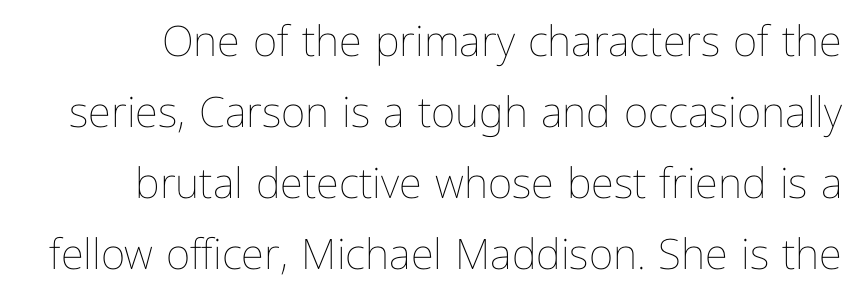
The image shows 42 px thin type, upright; set normal line spacing (1.69x), normal letter spacing, not underlined; low stroke contrast and a medium x-height.
